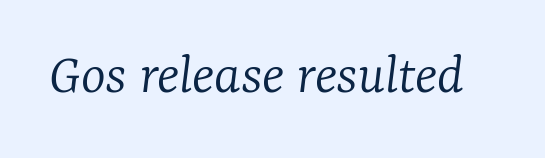
Letter spacing: default. A serif font was chosen for this passage. Note the varied advance widths — an 'i' is clearly narrower than an 'm'. Is the type heavy? It reads as light-to-regular instead. No word sits above an underline. The typography opts for an oblique posture over an upright one.
